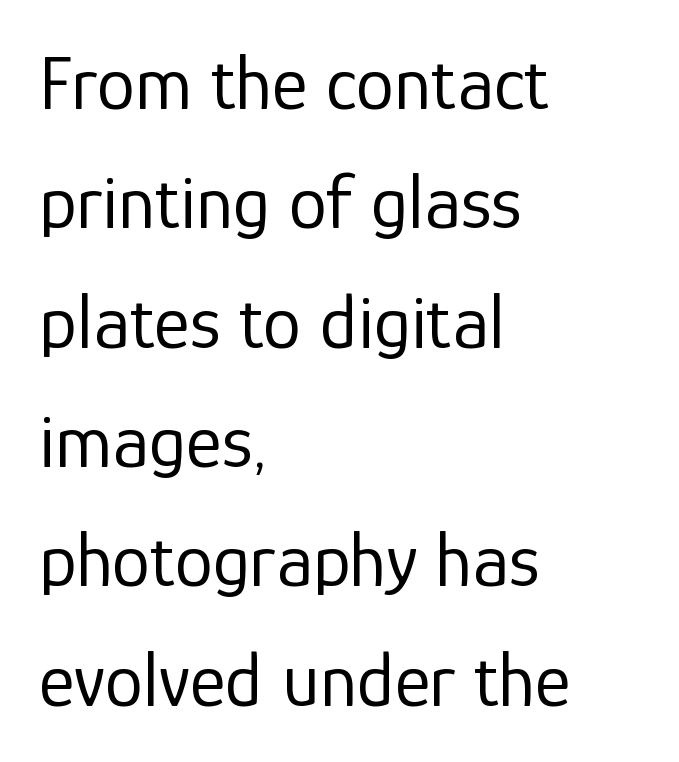
The image shows 77 px regular-weight sans-serif type, upright; set left-aligned, normal line spacing (1.55x), normal letter spacing, not underlined; low stroke contrast and a medium x-height.
